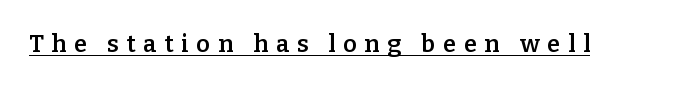
The image shows 24 px text type, upright; set unusually wide letter spacing (+0.32 em), underlined.
